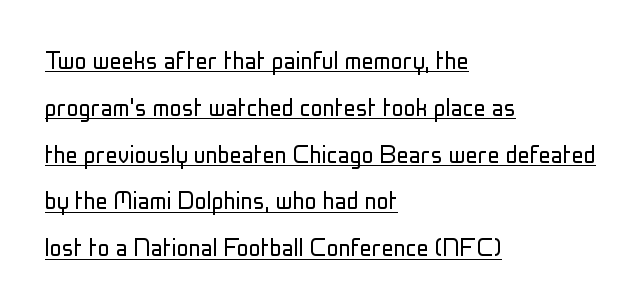
The image shows 30 px light, condensed sans-serif type, upright; set left-aligned, normal line spacing (1.56x), normal letter spacing, underlined; low stroke contrast and a medium x-height.
